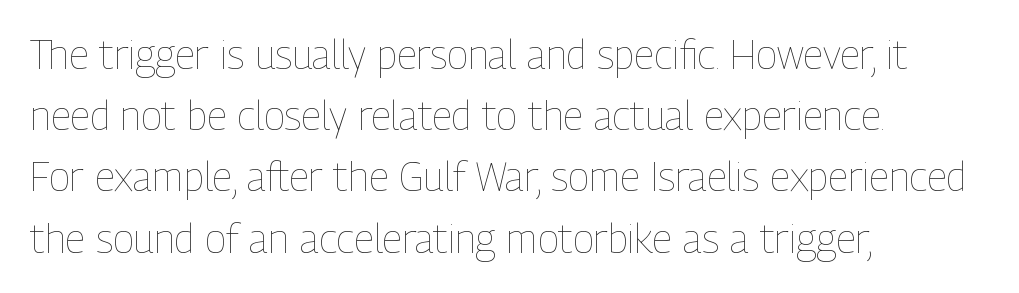
Does the lettering tilt? It doesn't — this is upright. Anything drawn beneath the words? Only blank space. Observe the ordinary spacing: letters are neighbours, not strangers. Stems here are at most as thick as an everyday book face. Is the block centered? No — it sits flush against the left margin.
